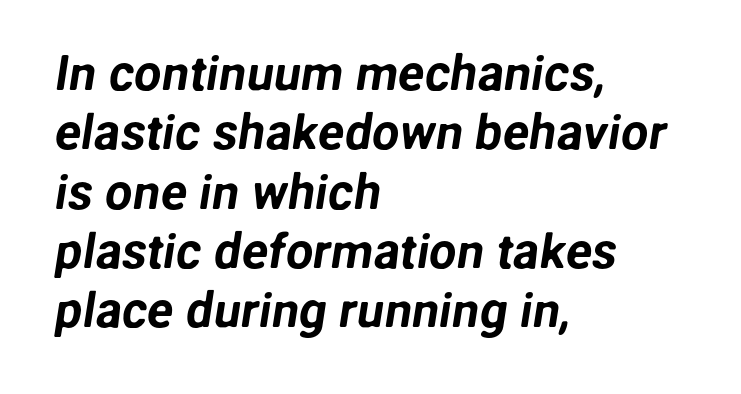
{"serif": "no", "width": "normal", "stroke_contrast": "low", "x_height": "medium", "monospaced": "no", "underline": "no", "align": "left", "line_spacing_ratio": 1.21, "letter_spacing": "normal", "letter_spacing_em": 0.0, "glyph_px": 49}
